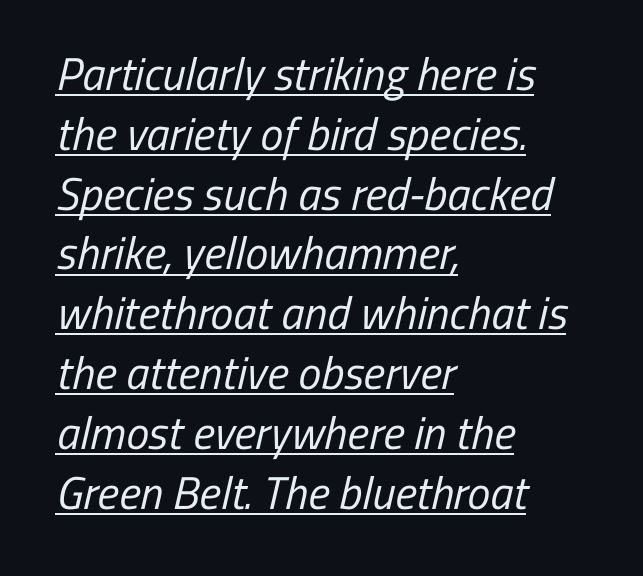
Q: Is the text bold? A: No.
Q: Is the typeface a serif or a sans-serif typeface? A: Sans-serif.
Q: Is the text underlined? A: Yes.
Q: How is the paragraph aligned? A: Left-aligned.
Q: Is the spacing between letters normal or unusually wide? A: Normal.
Q: Is the spacing between lines tight, normal or loose? A: Normal.
Q: Width (condensed, normal, or wide)? A: Condensed.
Q: Stroke contrast? A: Low.
Q: x-height? A: Medium.
Q: Monospaced? A: No.
